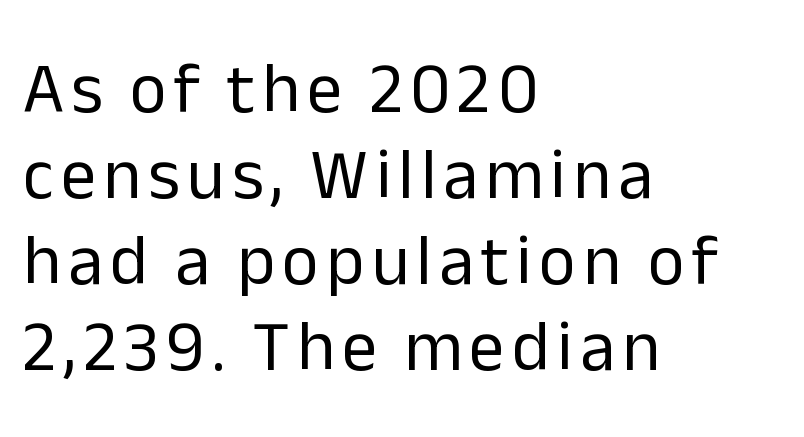
{"serif": "no", "italic": "no", "bold": "no", "weight": "regular", "width": "normal", "stroke_contrast": "low", "x_height": "medium", "monospaced": "no", "underline": "no", "align": "left", "line_spacing_ratio": 1.21, "glyph_px": 71}
